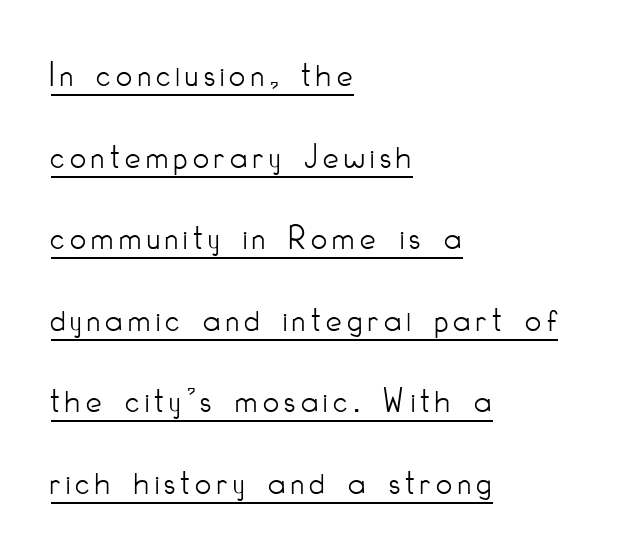
Varying glyph widths throughout — classic text-font behaviour. A student would call this left alignment; a typographer would say flush left, rag right. Like a heading marked for emphasis, these lines bear an underscore. These glyphs show unthickened strokes, regular width or finer.
